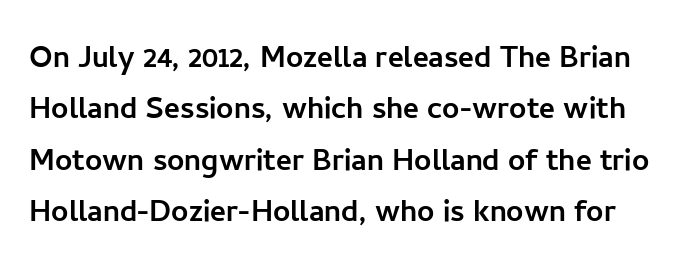
{"serif": "no", "italic": "no", "width": "normal", "stroke_contrast": "low", "x_height": "medium", "monospaced": "no", "underline": "no", "line_spacing": "normal", "line_spacing_ratio": 1.35, "letter_spacing": "normal", "letter_spacing_em": 0.0, "glyph_px": 38}
